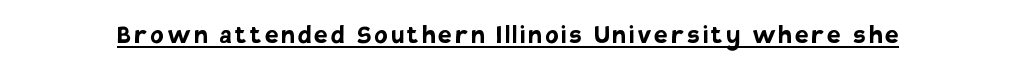
The image shows 30 px semibold sans-serif type, upright; set underlined; low stroke contrast and a large x-height.
